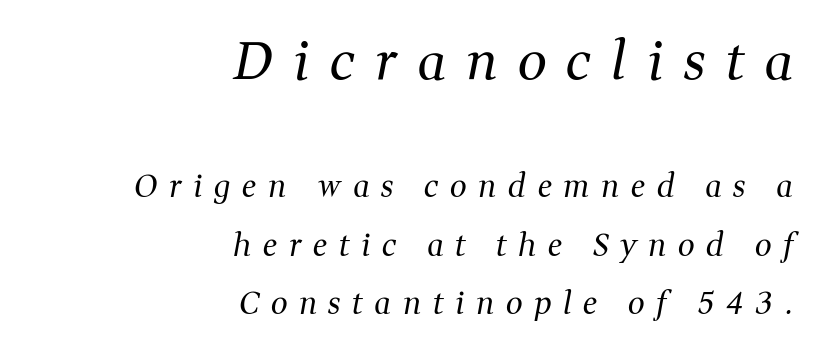
Q: Is the text bold? A: No.
Q: Is the text italic (slanted)? A: Yes, it leans right by about 11 degrees.
Q: Is the typeface a serif or a sans-serif typeface? A: Serif.
Q: Is the text underlined? A: No.
Q: How is the paragraph aligned? A: Right-aligned.
Q: Is the spacing between letters normal or unusually wide? A: Unusually wide.
Q: Is the spacing between lines tight, normal or loose? A: Loose.
Q: Which block of text is set in a larger size, the first (top) or the second (bottom)? A: The first (top) one.
Q: Width (condensed, normal, or wide)? A: Normal.
Q: Stroke contrast? A: Medium.
Q: x-height? A: Medium.
Q: Monospaced? A: No.
